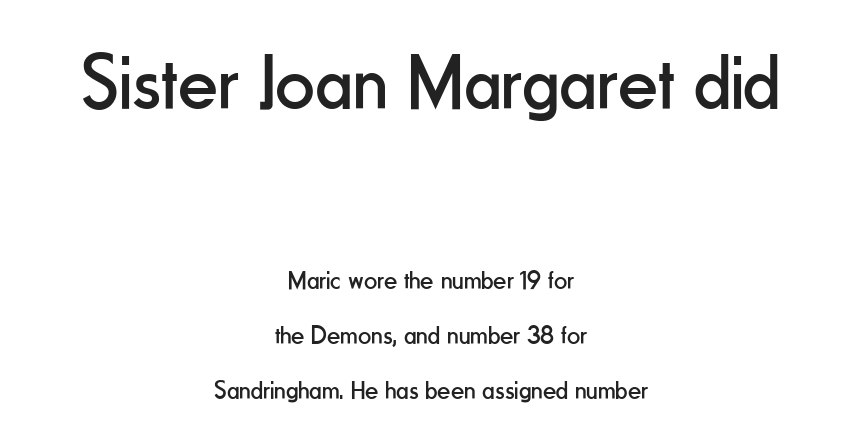
Q: Is the text bold? A: No.
Q: Is the text italic (slanted)? A: No, it is upright.
Q: Is the typeface a serif or a sans-serif typeface? A: Sans-serif.
Q: Is the text underlined? A: No.
Q: How is the paragraph aligned? A: Centered.
Q: Is the spacing between letters normal or unusually wide? A: Normal.
Q: Is the spacing between lines tight, normal or loose? A: Loose.
Q: Which block of text is set in a larger size, the first (top) or the second (bottom)? A: The first (top) one.
Q: Width (condensed, normal, or wide)? A: Condensed.
Q: Stroke contrast? A: Low.
Q: x-height? A: Small.
Q: Monospaced? A: No.
